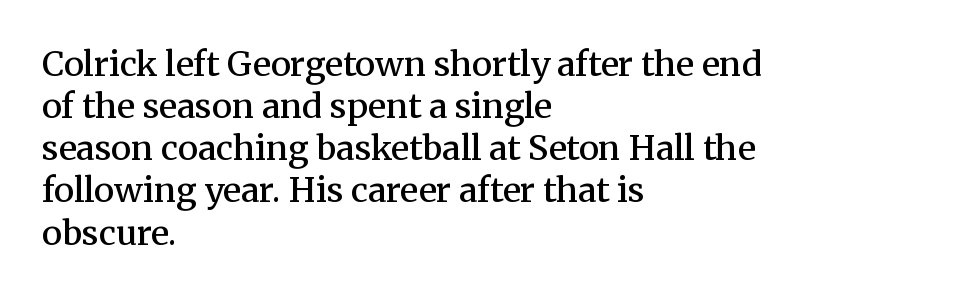
Q: Is the text bold? A: Semi-bold.
Q: Is the text italic (slanted)? A: No, it is upright.
Q: Is the typeface a serif or a sans-serif typeface? A: Serif.
Q: Is the text underlined? A: No.
Q: How is the paragraph aligned? A: Left-aligned.
Q: Is the spacing between letters normal or unusually wide? A: Normal.
Q: Width (condensed, normal, or wide)? A: Normal.
Q: Stroke contrast? A: Medium.
Q: x-height? A: Medium.
Q: Monospaced? A: No.
